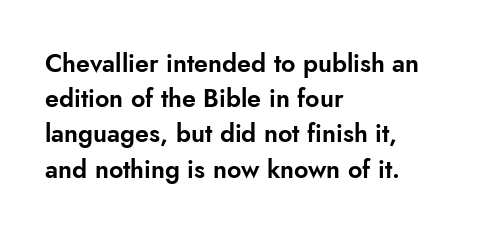
{"italic": "no", "underline": "no", "align": "left", "line_spacing": "normal", "line_spacing_ratio": 1.41, "letter_spacing": "normal", "letter_spacing_em": 0.0, "glyph_px": 25}
